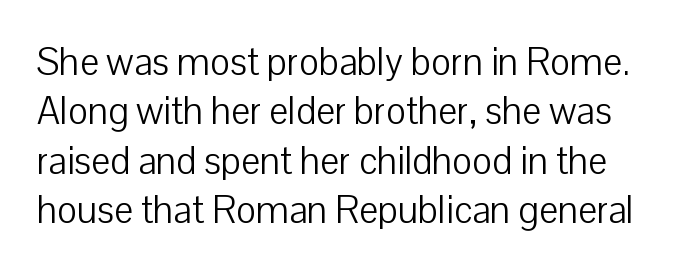
Designer's note — italics off, roman on. Letterform terminals end flat and unadorned throughout the passage. The foot of each line stays bare and open. Weight: regular or lighter. Honestly, the row spacing looks completely unremarkable. Each letter keeps its own natural width here, so spacing adapts to shape.
